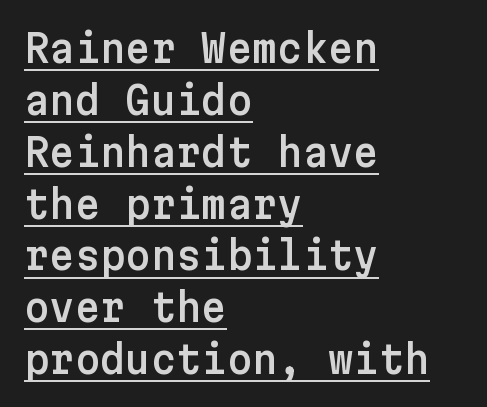
There is no visible air inserted between adjacent glyphs. Caption: lettering with a line underneath. Vertical spacing — default. Teacher's note: observe the even left margin — that is flush-left alignment. This rendering employs a face without finishing strokes, i.e., a sans-serif. Italic: no, the glyphs are upright roman.
